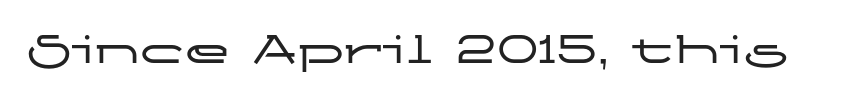
A typesetter would call this proportional, since set widths differ per character. Type style note: lacks serifs. When letters stand straight like this, we call the style roman or upright. The rendering keeps characters at their native spacing. Has an underline been added? It has not.
